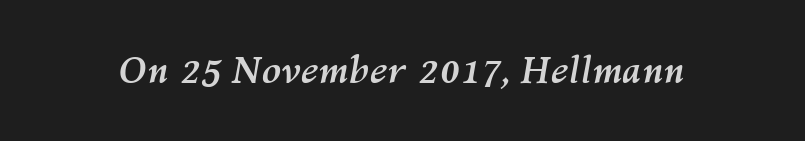
Here the glyphs are tracked normally, forming tight word shapes. Is this a fixed-width face? No — the glyphs have proportional, varying widths. There's an unmistakable incline to the writing here. Only glyphs here, with clear space below each row. Does the weight exceed regular? Yes, all the way to bold.
